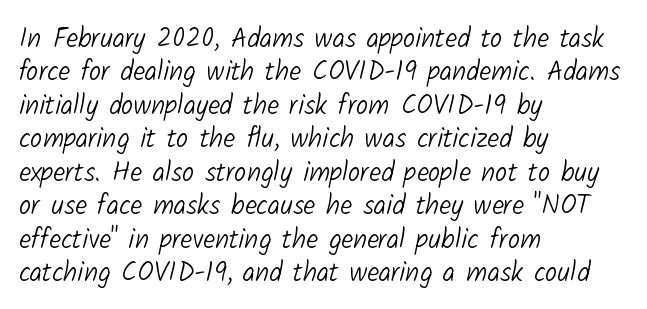
Leftover space on each line is placed entirely after the last word. Descender tails drop into unmarked territory. Standard letterfit; no display-style spreading of the glyphs. The font sits on the lighter half of the weight spectrum, regular included.
